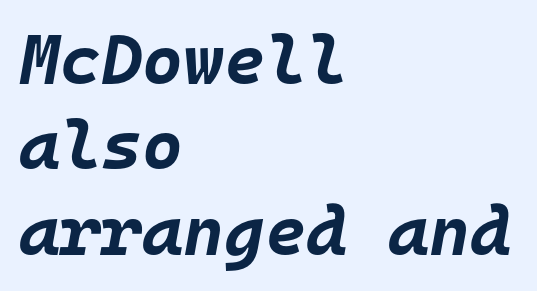
The image shows 70 px bold type, italic (leaning right), monospaced; set left-aligned, line spacing 1.22x, normal letter spacing, not underlined; low stroke contrast and a large x-height.
